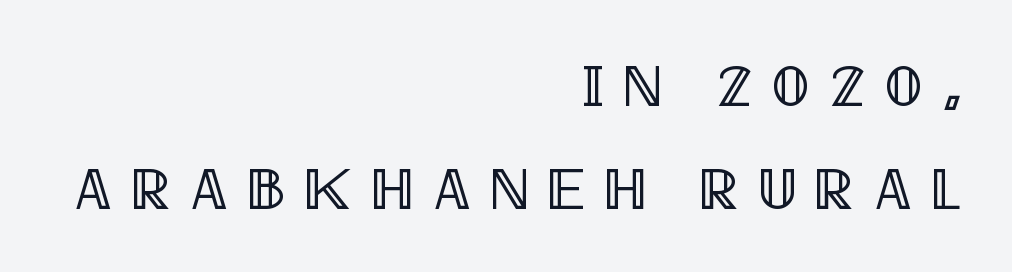
Q: Is the text italic (slanted)? A: No, it is upright.
Q: Is the text underlined? A: No.
Q: How is the paragraph aligned? A: Right-aligned.
Q: Is the spacing between letters normal or unusually wide? A: Unusually wide.
Q: Width (condensed, normal, or wide)? A: Condensed.
Q: x-height? A: Large.
Q: Monospaced? A: No.
